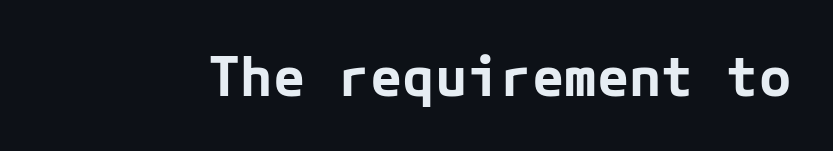
Quick note: not italic, upright. Heft: maximum for text — a bold. Tracking here is standard; glyphs follow each other at the usual distance. This sample uses a sans-serif face.
